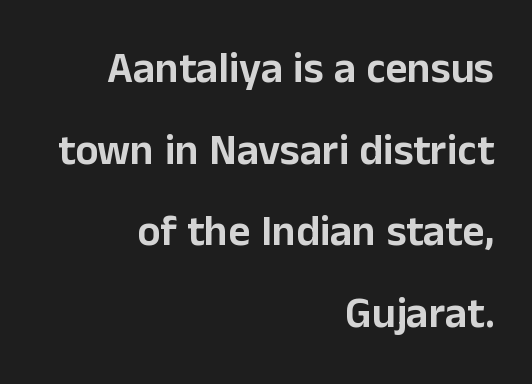
Q: Is the text italic (slanted)? A: No, it is upright.
Q: Is the typeface a serif or a sans-serif typeface? A: Sans-serif.
Q: Is the text underlined? A: No.
Q: How is the paragraph aligned? A: Right-aligned.
Q: Is the spacing between letters normal or unusually wide? A: Normal.
Q: Is the spacing between lines tight, normal or loose? A: Loose.
Q: Width (condensed, normal, or wide)? A: Normal.
Q: Stroke contrast? A: Low.
Q: x-height? A: Medium.
Q: Monospaced? A: No.
